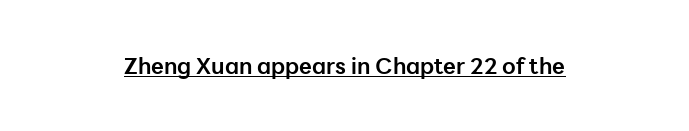
Q: Is the text bold? A: Yes.
Q: Is the text italic (slanted)? A: No, it is upright.
Q: Is the text underlined? A: Yes.
Q: How is the paragraph aligned? A: Centered.
Q: Is the spacing between letters normal or unusually wide? A: Normal.
